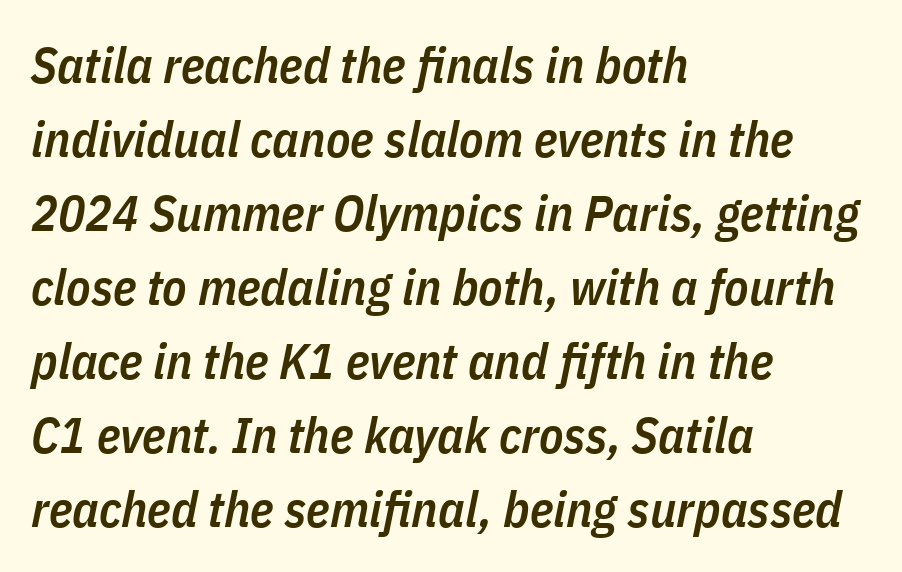
Students, observe: this is what conventionally led text looks like. Each line starts at the same left margin while the right side varies. The letters advance in unequal steps, a hallmark of proportional type. The rendering applies a slant to the glyphs. Observe the ordinary spacing: letters are neighbours, not strangers.
